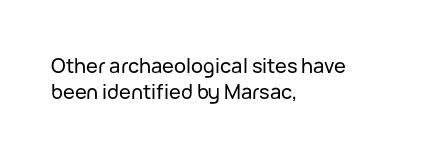
{"italic": "no", "underline": "no", "align": "left", "line_spacing": "normal", "line_spacing_ratio": 1.29, "letter_spacing": "normal", "letter_spacing_em": 0.0, "glyph_px": 20}
